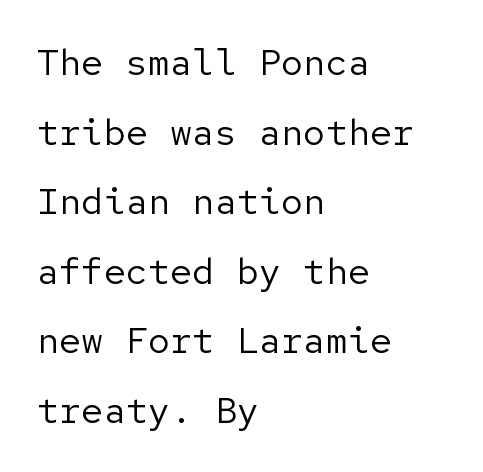
Q: Is the text bold? A: No.
Q: Is the text italic (slanted)? A: No, it is upright.
Q: Is the typeface a serif or a sans-serif typeface? A: Sans-serif.
Q: Is the text underlined? A: No.
Q: How is the paragraph aligned? A: Left-aligned.
Q: Is the spacing between letters normal or unusually wide? A: Normal.
Q: Width (condensed, normal, or wide)? A: Normal.
Q: Stroke contrast? A: Low.
Q: x-height? A: Medium.
